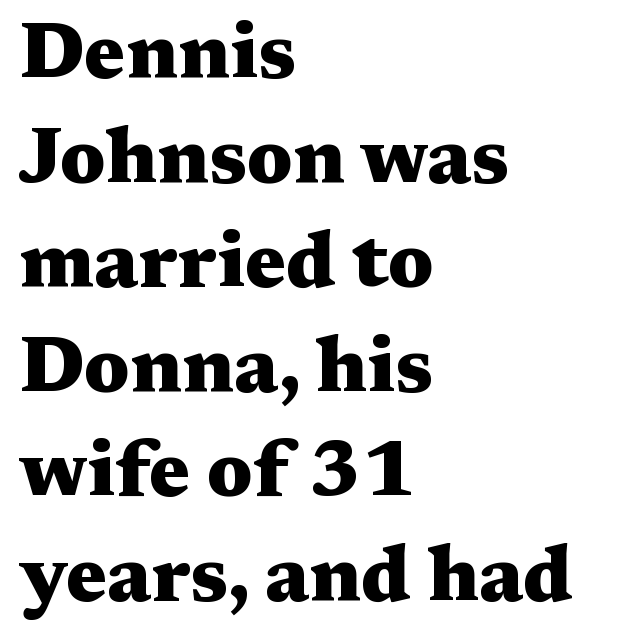
{"serif": "yes", "italic": "no", "bold": "yes", "weight": "heavy", "width": "wide", "stroke_contrast": "medium", "x_height": "medium", "monospaced": "no", "underline": "no", "align": "left", "line_spacing": "normal", "line_spacing_ratio": 1.34, "letter_spacing": "normal", "letter_spacing_em": 0.0, "glyph_px": 78}
